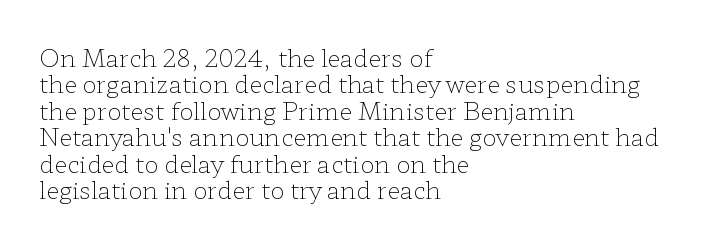
Q: Is the text bold? A: No.
Q: Is the text italic (slanted)? A: No, it is upright.
Q: Is the text underlined? A: No.
Q: How is the paragraph aligned? A: Left-aligned.
Q: Is the spacing between letters normal or unusually wide? A: Normal.
Q: Is the spacing between lines tight, normal or loose? A: Tight.
